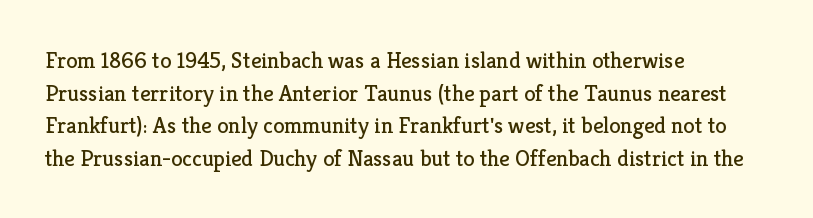
Characters follow at the spacing the type designer built in. The letterforms sit at book weight or below. Rendered with straight, roman letterforms. The rows are spaced the way most documents space them. The strip under each line holds only bare page.
